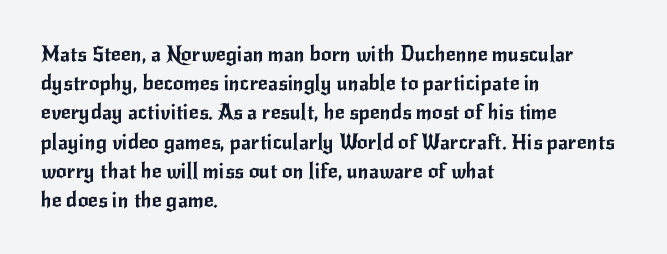
Q: Is the text italic (slanted)? A: No, it is upright.
Q: Is the text underlined? A: No.
Q: How is the paragraph aligned? A: Left-aligned.
Q: Is the spacing between letters normal or unusually wide? A: Normal.
Q: Is the spacing between lines tight, normal or loose? A: Normal.
